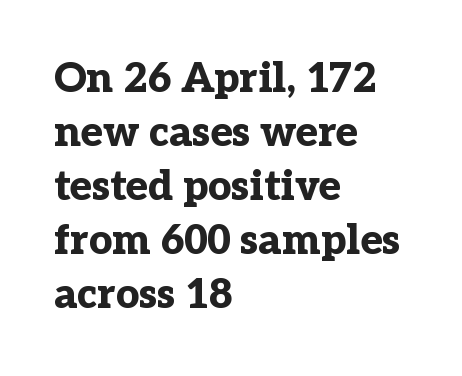
Rows of type keep a routine distance in the vertical direction. The rendering uses natural spacing where letterforms have individual widths. Designer's note — italics off, roman on. Serifs: yes, visible at the terminals of the letterforms.
